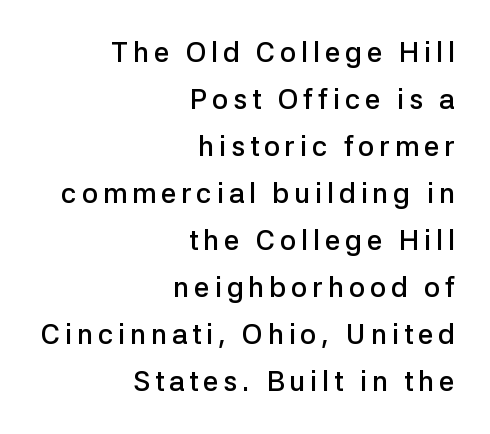
The rag falls on the left side of this text block. Nobody drew a line under any word here. Proportional: the letters do not fall into vertical columns. Do the letters lean? They stand straight.
